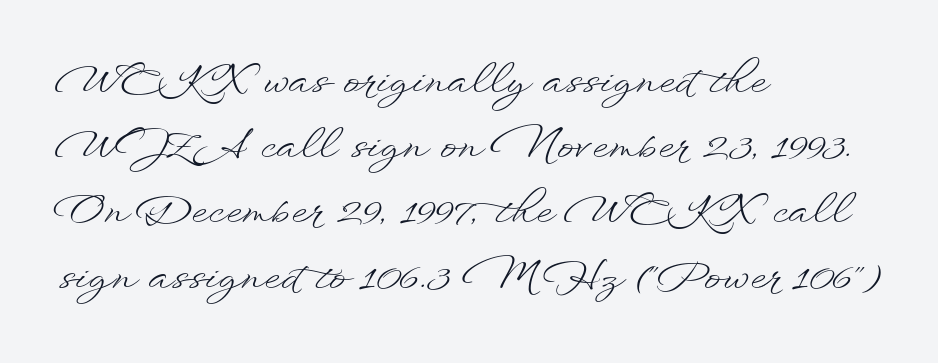
{"bold": "no", "weight": "light", "width": "wide", "stroke_contrast": "low", "x_height": "small", "monospaced": "no", "underline": "no", "align": "left", "line_spacing": "normal", "line_spacing_ratio": 1.59, "letter_spacing": "normal", "letter_spacing_em": 0.0, "glyph_px": 41}
